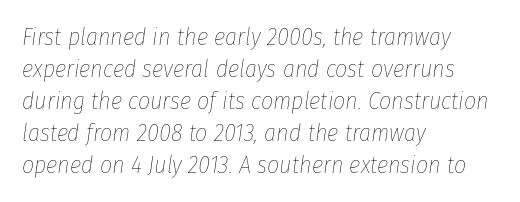
Slanted lettering throughout. Lines of text with bare space underneath. The lines sit at an ordinary, default distance from one another. If you drew a ruler down the left edge, every line would touch it.
